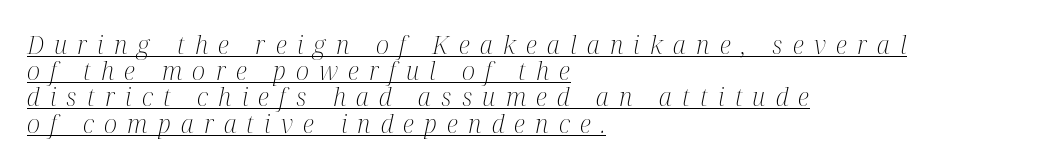
One glance says dense: line gaps are narrower than usual. Typeset ragged right — the left edge is the straight one. Notice how a bar underscores the lettering throughout. Every character sits at an angle, as italics do. You could only call the tracking loose — the letters float apart.
